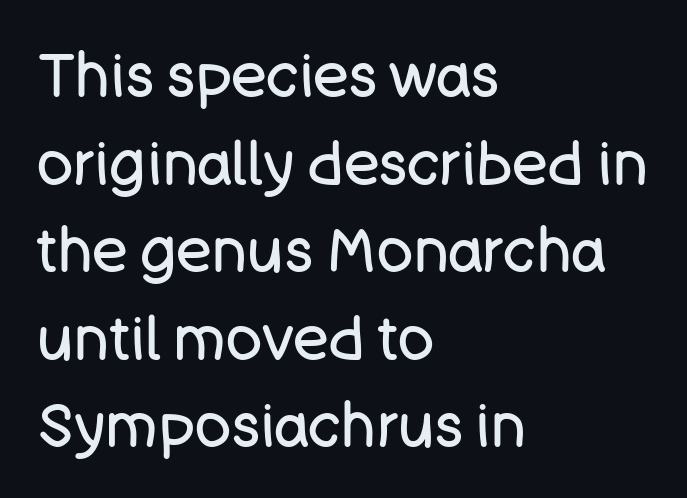
{"serif": "no", "italic": "no", "bold": "no", "weight": "regular", "width": "normal", "stroke_contrast": "low", "x_height": "large", "monospaced": "no", "underline": "no", "align": "left", "line_spacing": "normal", "line_spacing_ratio": 1.46, "letter_spacing": "normal", "letter_spacing_em": 0.0, "glyph_px": 60}
